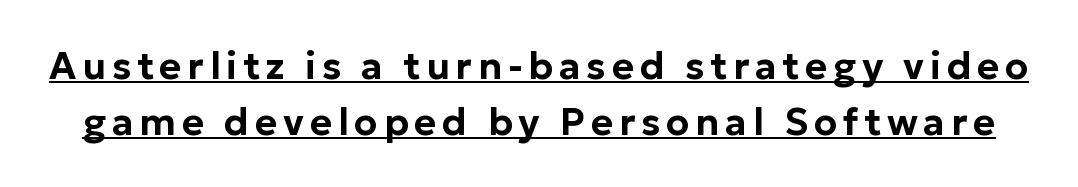
The image shows 38 px sans-serif type, upright; set normal line spacing (1.47x), underlined; low stroke contrast and a medium x-height.
